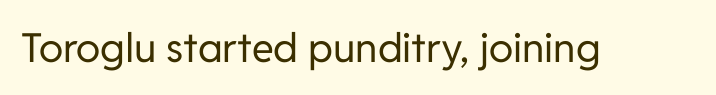
The image shows 40 px regular-weight sans-serif type, upright; set normal letter spacing, not underlined; low stroke contrast and a medium x-height.
